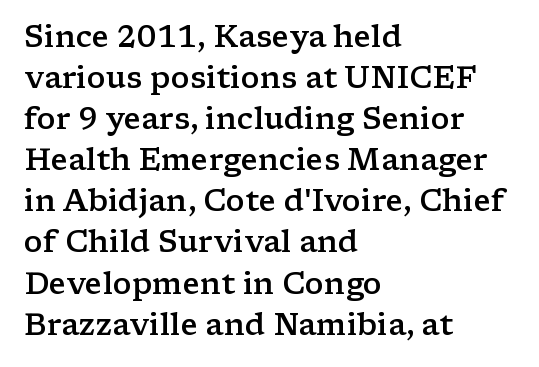
What stands out about the letter spacing? Nothing — it is the standard amount. The text block is weighted toward the left margin, trailing off unevenly rightward. Check under the words: just untouched page. Is this a sans? No — the strokes have serifs. Normally led — the rows are evenly, conventionally spaced. Notice the strokes are somewhat thickened but not fully heavy: this is a semibold.
